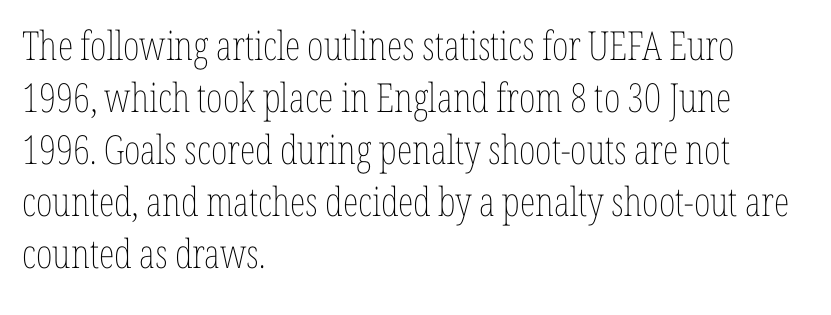
The image shows 40 px thin, condensed type, upright; set left-aligned, normal line spacing (1.3x), normal letter spacing, not underlined; low stroke contrast and a medium x-height.
